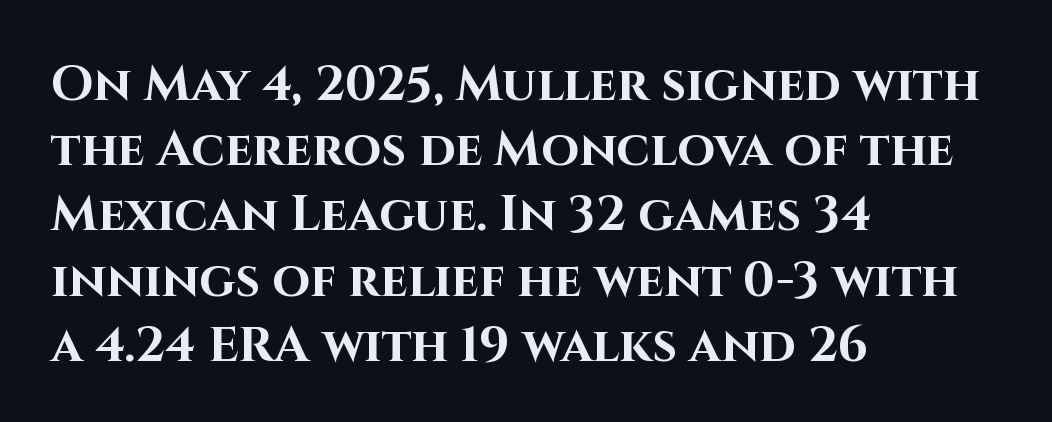
The image shows 49 px bold sans-serif type, upright; set left-aligned, normal line spacing (1.33x), normal letter spacing, not underlined; high stroke contrast and a large x-height.
